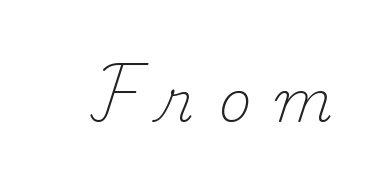
Q: Is the text bold? A: No.
Q: Is the text italic (slanted)? A: Yes.
Q: Is the typeface a serif or a sans-serif typeface? A: Serif.
Q: Is the text underlined? A: No.
Q: Is the spacing between letters normal or unusually wide? A: Unusually wide.
Q: Width (condensed, normal, or wide)? A: Normal.
Q: Stroke contrast? A: Medium.
Q: x-height? A: Small.
Q: Monospaced? A: No.
